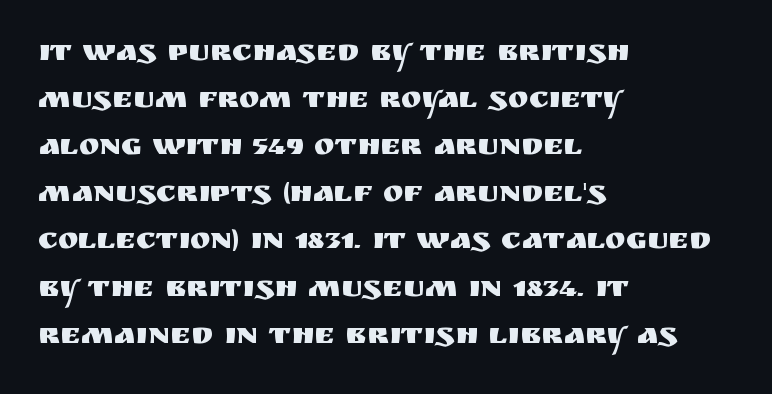
The image shows 31 px sans-serif type, upright; set left-aligned, normal line spacing (1.52x), normal letter spacing, not underlined; medium stroke contrast and a large x-height.
